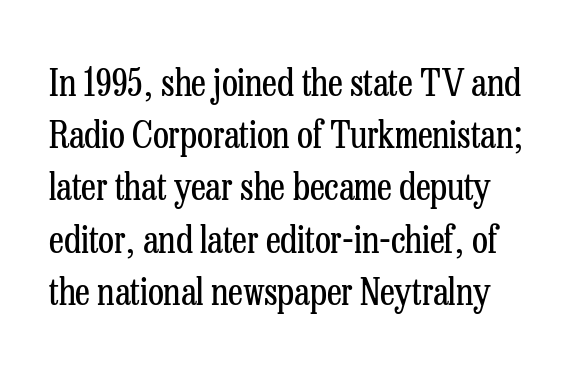
The image shows 37 px regular-weight, condensed serif type, upright; set normal line spacing (1.41x), normal letter spacing, not underlined; low stroke contrast and a medium x-height.
